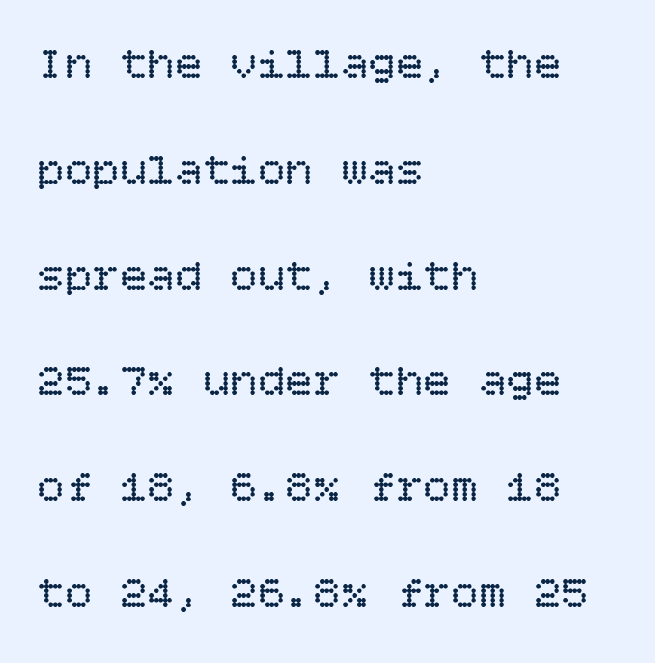
Q: Is the text bold? A: No.
Q: Is the text italic (slanted)? A: No, it is upright.
Q: Is the text underlined? A: No.
Q: How is the paragraph aligned? A: Left-aligned.
Q: Is the spacing between letters normal or unusually wide? A: Normal.
Q: Is the spacing between lines tight, normal or loose? A: Loose.
Q: Width (condensed, normal, or wide)? A: Normal.
Q: Stroke contrast? A: Low.
Q: x-height? A: Large.
